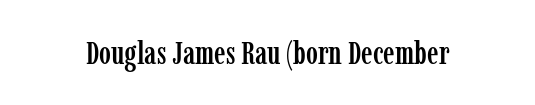
Q: Is the text italic (slanted)? A: No, it is upright.
Q: Is the typeface a serif or a sans-serif typeface? A: Serif.
Q: Is the text underlined? A: No.
Q: Is the spacing between letters normal or unusually wide? A: Normal.
Q: Width (condensed, normal, or wide)? A: Condensed.
Q: Stroke contrast? A: Low.
Q: x-height? A: Medium.
Q: Monospaced? A: No.
